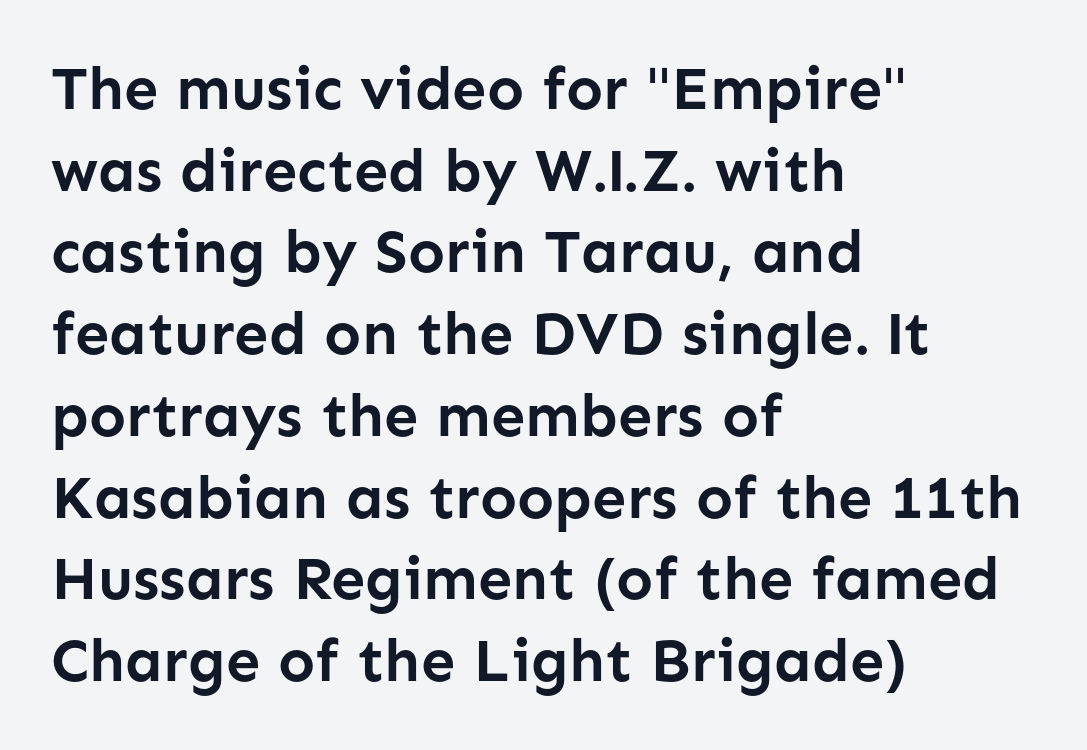
The image shows 61 px semibold sans-serif type, upright; set left-aligned, normal line spacing (1.34x), normal letter spacing, not underlined; low stroke contrast and a medium x-height.
